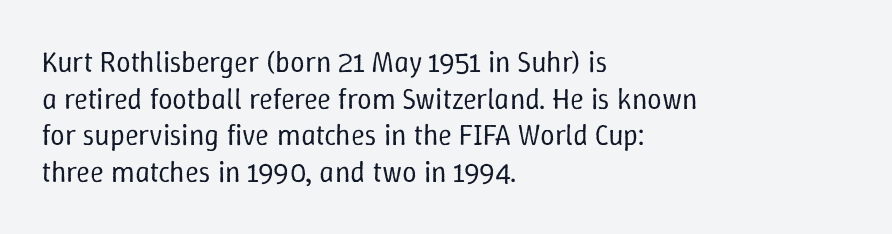
{"italic": "no", "bold": "no", "weight": "regular", "width": "normal", "stroke_contrast": "low", "x_height": "medium", "monospaced": "no", "underline": "no", "align": "left", "line_spacing": "normal", "line_spacing_ratio": 1.26, "letter_spacing": "normal", "letter_spacing_em": 0.0, "glyph_px": 29}
